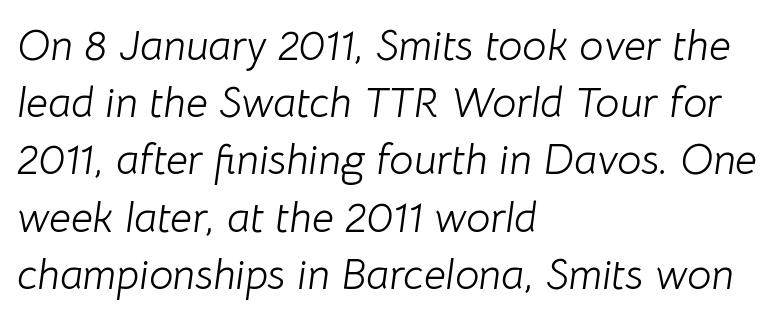
Q: Is the text bold? A: No.
Q: Is the text italic (slanted)? A: Yes, it leans right by about 8 degrees.
Q: Is the text underlined? A: No.
Q: How is the paragraph aligned? A: Left-aligned.
Q: Is the spacing between letters normal or unusually wide? A: Normal.
Q: Is the spacing between lines tight, normal or loose? A: Normal.
Q: Width (condensed, normal, or wide)? A: Normal.
Q: Stroke contrast? A: Low.
Q: x-height? A: Medium.
Q: Monospaced? A: No.
